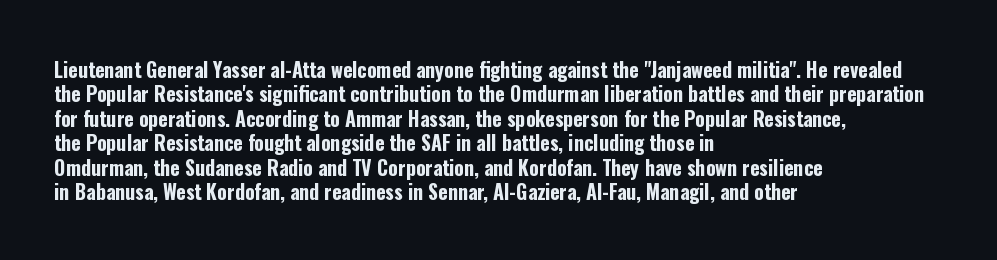
The image shows 20 px bold type, upright; set left-aligned, line spacing 1.22x, normal letter spacing, not underlined.
